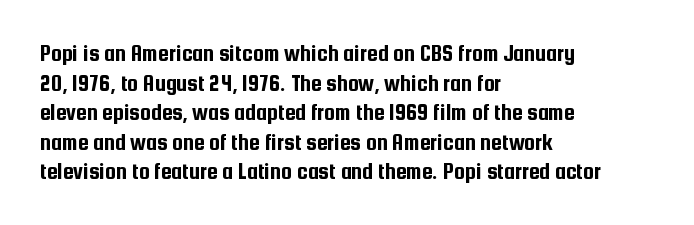
Q: Is the text italic (slanted)? A: No, it is upright.
Q: Is the text underlined? A: No.
Q: How is the paragraph aligned? A: Left-aligned.
Q: Is the spacing between letters normal or unusually wide? A: Normal.
